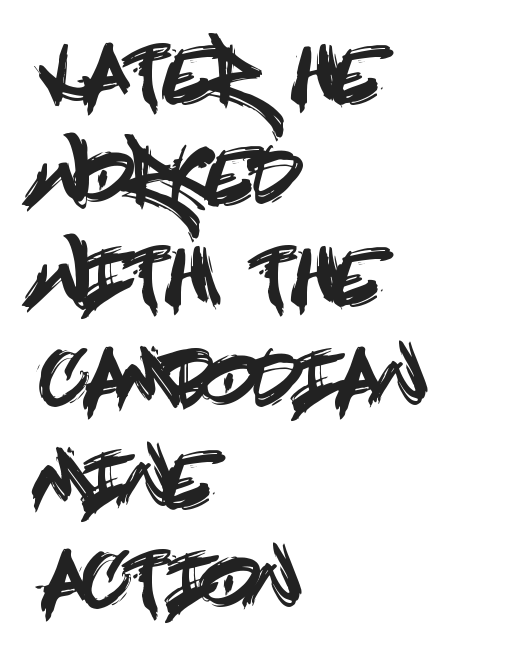
In CSS terms this would be text-align: left. This rendering leaves character spacing at its baseline value. The font family rendered here belongs to the sans-serif group. Just letters on the line, the space beneath them empty.
